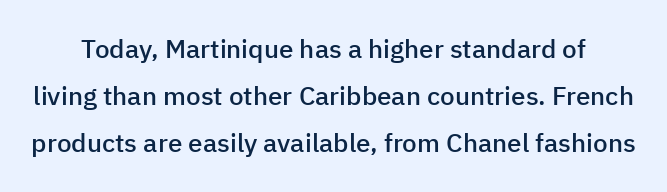
{"italic": "no", "bold": "semi", "underline": "no", "line_spacing_ratio": 1.81, "letter_spacing": "normal", "letter_spacing_em": 0.0, "glyph_px": 26}
